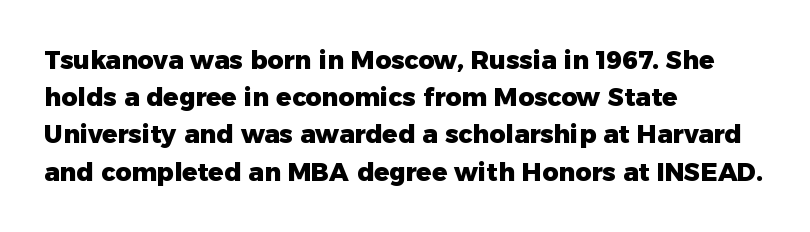
The image shows 25 px bold type, upright; set left-aligned, normal line spacing (1.49x), normal letter spacing, not underlined.
